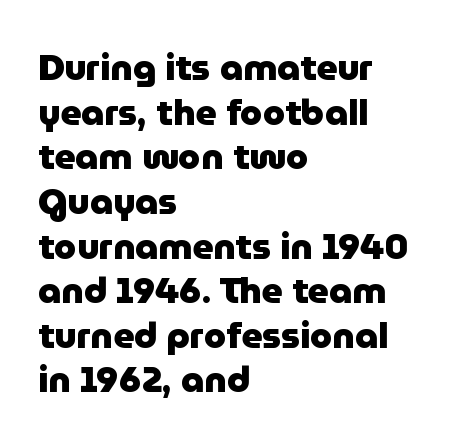
Q: Is the text bold? A: Yes.
Q: Is the text italic (slanted)? A: No, it is upright.
Q: Is the typeface a serif or a sans-serif typeface? A: Sans-serif.
Q: Is the text underlined? A: No.
Q: How is the paragraph aligned? A: Left-aligned.
Q: Is the spacing between letters normal or unusually wide? A: Normal.
Q: Width (condensed, normal, or wide)? A: Normal.
Q: Stroke contrast? A: Low.
Q: x-height? A: Medium.
Q: Monospaced? A: No.
